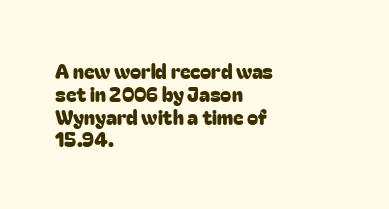
The leading is snug, giving the passage a crowded texture. This rendering leaves character spacing at its baseline value. Reading down the block, your eye returns to a fixed left position each line. Anything drawn beneath the words? Only blank space.
